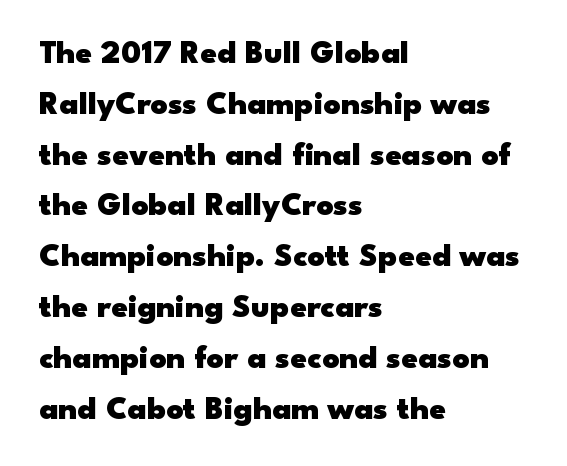
Q: Is the text bold? A: Yes.
Q: Is the text italic (slanted)? A: No, it is upright.
Q: Is the typeface a serif or a sans-serif typeface? A: Sans-serif.
Q: Is the text underlined? A: No.
Q: How is the paragraph aligned? A: Left-aligned.
Q: Is the spacing between letters normal or unusually wide? A: Normal.
Q: Is the spacing between lines tight, normal or loose? A: Normal.
Q: Width (condensed, normal, or wide)? A: Wide.
Q: Stroke contrast? A: Low.
Q: x-height? A: Small.
Q: Monospaced? A: No.
